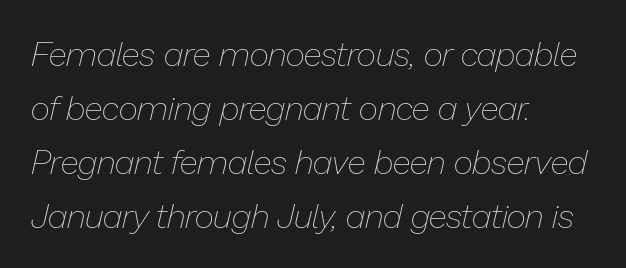
{"italic": "yes", "lean": "right", "slant_degrees": 13, "bold": "no", "weight": "thin", "width": "normal", "stroke_contrast": "low", "x_height": "medium", "monospaced": "no", "underline": "no", "align": "left", "line_spacing": "normal", "line_spacing_ratio": 1.59, "letter_spacing": "normal", "letter_spacing_em": 0.0, "glyph_px": 34}
